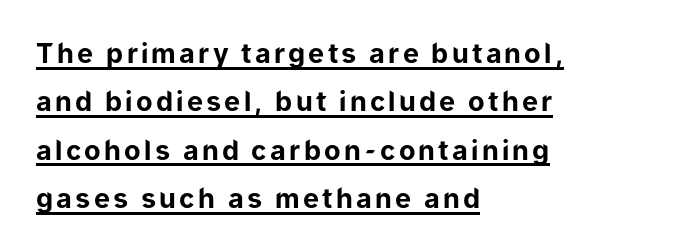
{"italic": "no", "bold": "yes", "underline": "yes", "align": "left", "line_spacing_ratio": 1.79, "glyph_px": 27}
